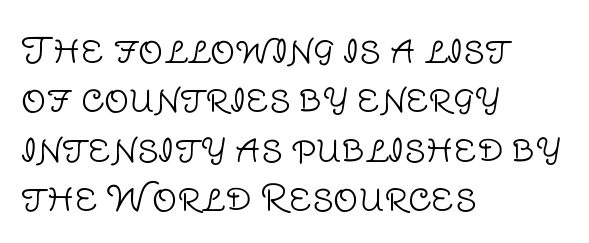
The image shows 35 px light sans-serif type; set left-aligned, normal line spacing (1.41x), normal letter spacing, not underlined; low stroke contrast and a large x-height.
